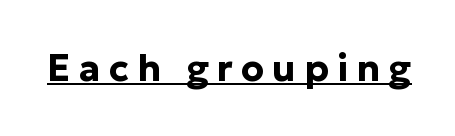
{"serif": "no", "italic": "no", "bold": "yes", "weight": "bold", "width": "normal", "stroke_contrast": "low", "x_height": "medium", "monospaced": "no", "underline": "yes", "letter_spacing": "wide", "letter_spacing_em": 0.22, "glyph_px": 37}
